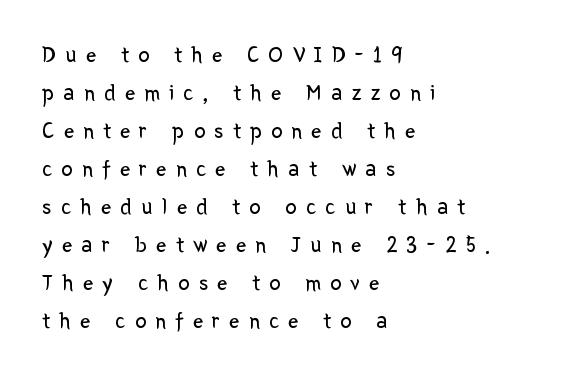
Q: Is the text bold? A: No.
Q: Is the text italic (slanted)? A: No, it is upright.
Q: Is the text underlined? A: No.
Q: How is the paragraph aligned? A: Left-aligned.
Q: Is the spacing between letters normal or unusually wide? A: Unusually wide.
Q: Is the spacing between lines tight, normal or loose? A: Normal.
